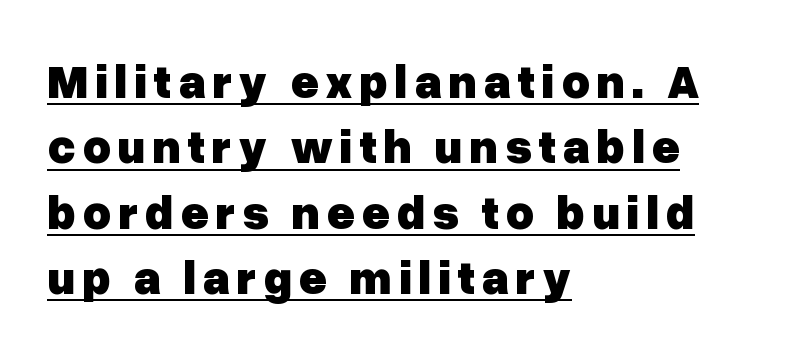
{"serif": "no", "italic": "no", "bold": "yes", "weight": "heavy", "width": "normal", "stroke_contrast": "low", "x_height": "medium", "monospaced": "no", "underline": "yes", "align": "left", "line_spacing": "normal", "line_spacing_ratio": 1.36, "glyph_px": 48}
